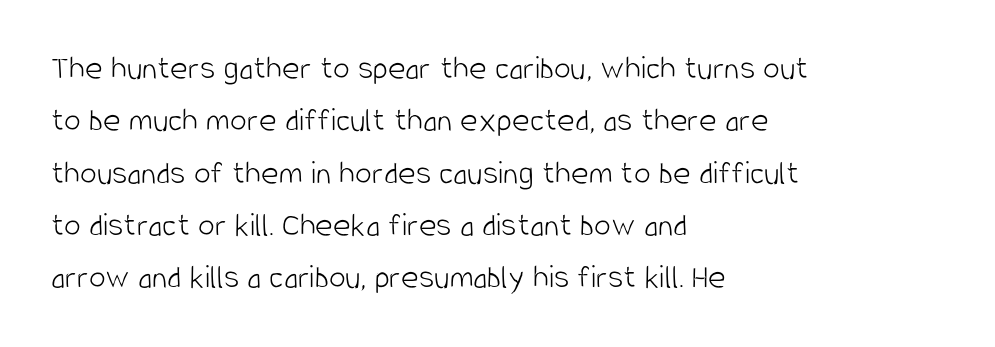
The text block is weighted toward the left margin, trailing off unevenly rightward. This sample has the flowing, uneven cadence of proportional lettering. Letters rest on an invisible, unmarked baseline. Ink coverage per letter is moderate at most.
